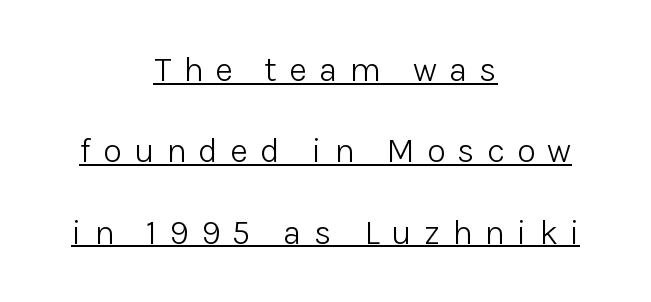
{"serif": "no", "italic": "no", "bold": "no", "weight": "light", "width": "normal", "stroke_contrast": "low", "x_height": "medium", "monospaced": "no", "underline": "yes", "align": "center", "line_spacing": "loose", "line_spacing_ratio": 2.39, "letter_spacing": "wide", "letter_spacing_em": 0.36, "glyph_px": 34}
